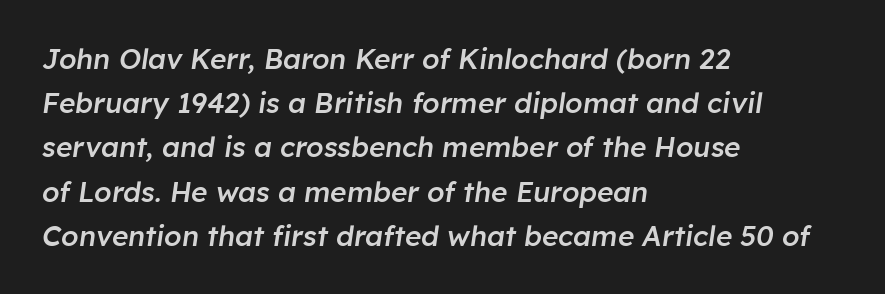
{"italic": "yes", "lean": "right", "slant_degrees": 8, "bold": "semi", "weight": "semibold", "width": "normal", "stroke_contrast": "low", "x_height": "medium", "monospaced": "no", "underline": "no", "align": "left", "line_spacing": "normal", "line_spacing_ratio": 1.58, "letter_spacing": "normal", "letter_spacing_em": 0.0, "glyph_px": 28}
